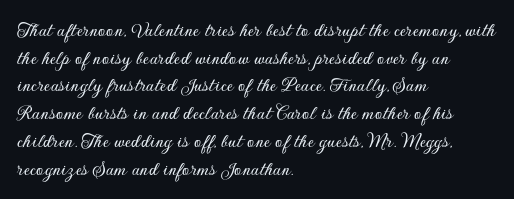
Decoration check: the copy has no underline. A normal amount of white space separates one row of letters from the next. The passage shown has conventional tracking throughout.
